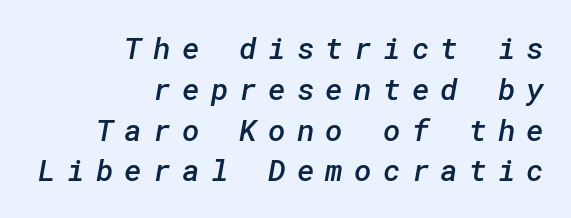
Semibold letterforms, between regular and bold. The foot of each line stays bare and open. The lines are quadded right. The passage shown has open, widely tracked lettering throughout. Check where the strokes stop: nothing finishes them off — pure sans.
